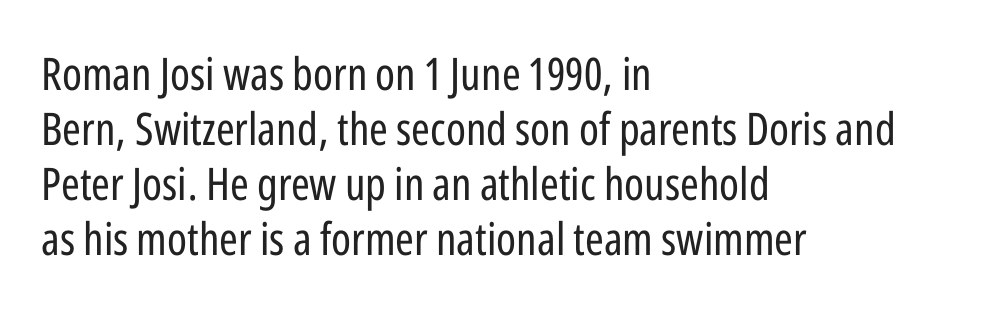
The image shows 45 px regular-weight, condensed sans-serif type, upright; set left-aligned, line spacing 1.22x, normal letter spacing, not underlined; low stroke contrast and a medium x-height.
